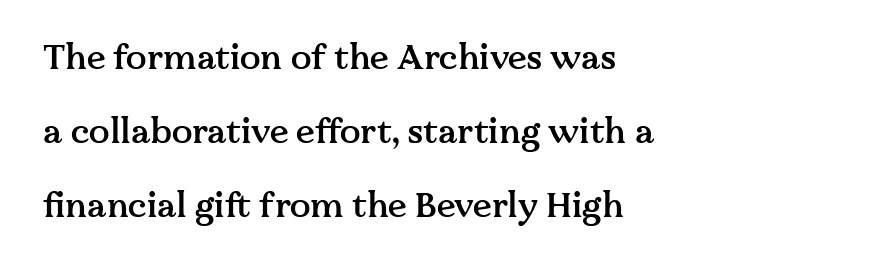
Q: Is the text bold? A: Semi-bold.
Q: Is the text italic (slanted)? A: No, it is upright.
Q: Is the typeface a serif or a sans-serif typeface? A: Serif.
Q: Is the text underlined? A: No.
Q: How is the paragraph aligned? A: Left-aligned.
Q: Is the spacing between letters normal or unusually wide? A: Normal.
Q: Is the spacing between lines tight, normal or loose? A: Loose.
Q: Width (condensed, normal, or wide)? A: Normal.
Q: Stroke contrast? A: Medium.
Q: x-height? A: Medium.
Q: Monospaced? A: No.
